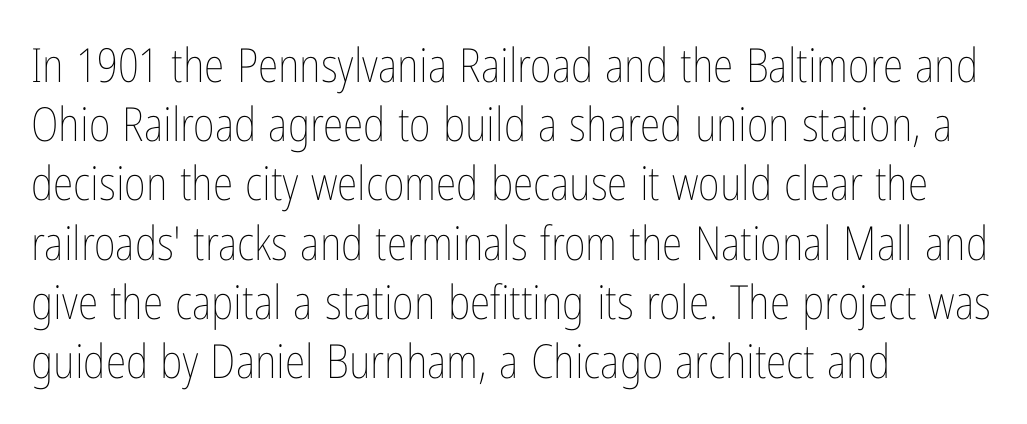
Ink coverage per letter is moderate at most. If you drew a ruler down the left edge, every line would touch it. Descenders hang freely into open space. The type is set solid horizontally, with unmodified tracking.
